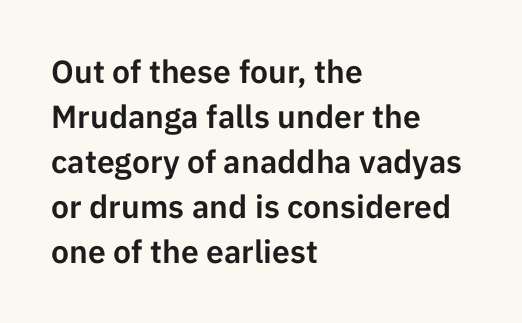
A typesetter would mark this as roman, not italic. Line starts are locked; line ends wander. Nope, no serifs anywhere on these letters. Beneath every word, the page is bare.
